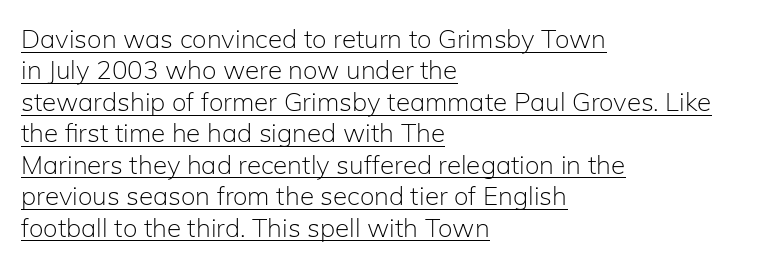
{"italic": "no", "bold": "no", "underline": "yes", "align": "left", "line_spacing_ratio": 1.21, "letter_spacing": "normal", "letter_spacing_em": 0.0, "glyph_px": 26}
